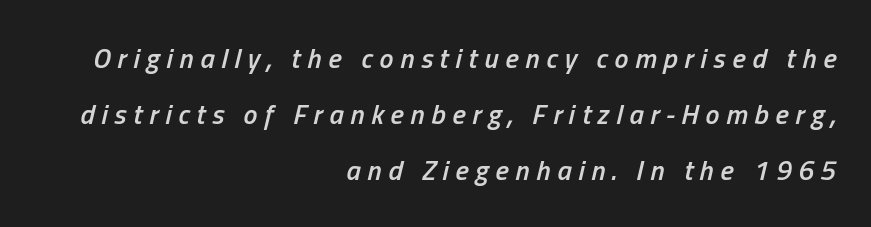
The image shows 28 px semibold, condensed type, italic (leaning right); set right-aligned, loose line spacing (2.0x), unusually wide letter spacing (+0.24 em), not underlined; low stroke contrast and a medium x-height.
